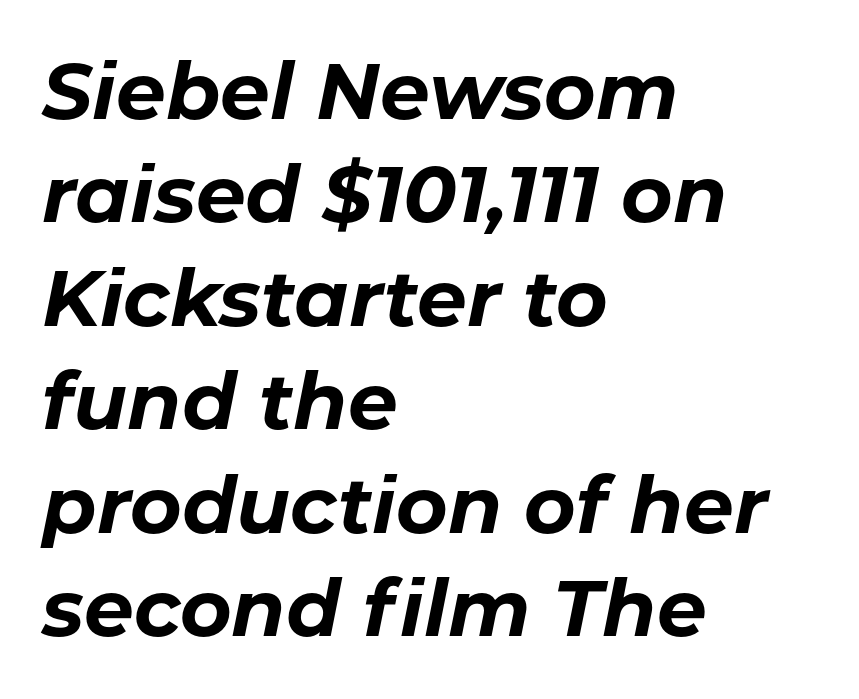
The image shows 79 px bold type, italic (leaning right); set left-aligned, normal line spacing (1.31x), normal letter spacing, not underlined; low stroke contrast and a medium x-height.
